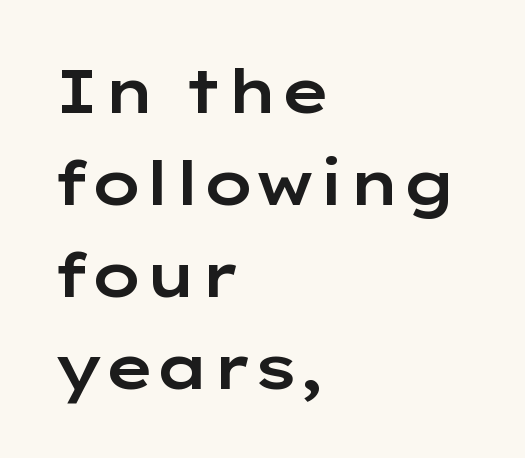
The image shows 61 px wide sans-serif type, upright; set left-aligned, normal line spacing (1.51x), normal letter spacing, not underlined; low stroke contrast and a medium x-height.
